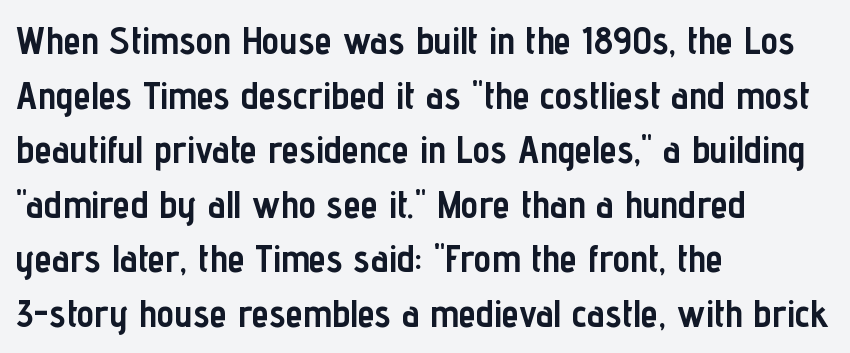
{"serif": "no", "italic": "no", "bold": "yes", "weight": "semibold", "width": "condensed", "stroke_contrast": "low", "x_height": "medium", "monospaced": "no", "underline": "no", "align": "left", "line_spacing": "normal", "line_spacing_ratio": 1.4, "letter_spacing": "normal", "letter_spacing_em": 0.0, "glyph_px": 39}
